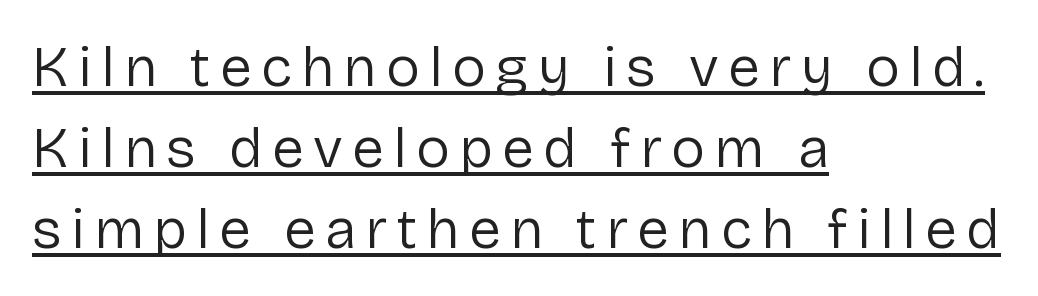
{"serif": "no", "italic": "no", "bold": "no", "weight": "regular", "width": "normal", "stroke_contrast": "low", "x_height": "medium", "monospaced": "no", "underline": "yes", "align": "left", "line_spacing": "normal", "line_spacing_ratio": 1.42, "glyph_px": 57}
